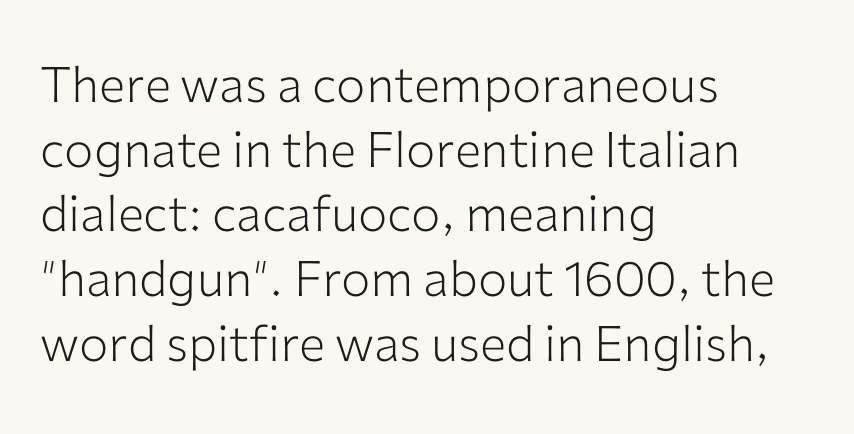
The image shows 49 px light sans-serif type, upright; set left-aligned, normal line spacing (1.32x), normal letter spacing, not underlined; low stroke contrast and a medium x-height.
